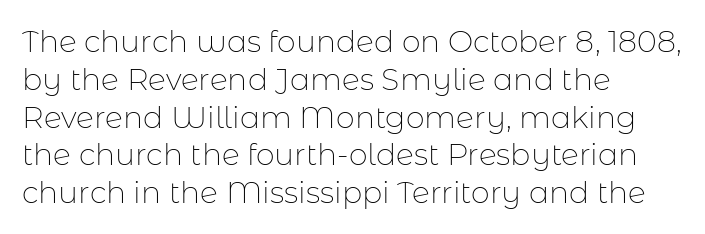
The rendering anchors every line to the left-hand side. Italic? Not at all — the glyphs are vertical. Each word holds together tightly as a unit, with standard inter-letter gaps. Regarding leading, the lines here are spaced in the standard way.
